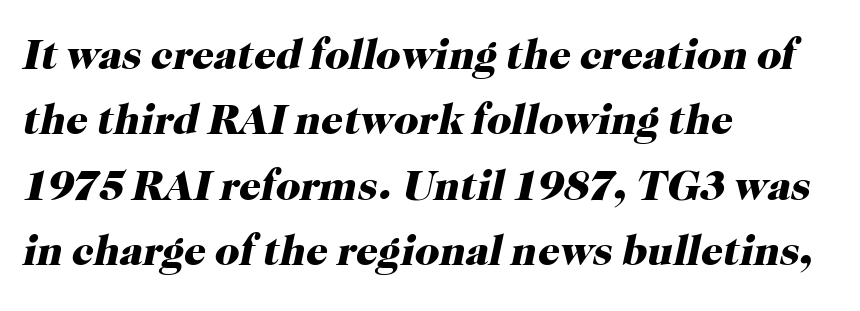
{"serif": "yes", "italic": "yes", "lean": "right", "slant_degrees": 12, "bold": "yes", "weight": "heavy", "width": "normal", "stroke_contrast": "high", "x_height": "medium", "monospaced": "no", "underline": "no", "align": "left", "line_spacing": "normal", "line_spacing_ratio": 1.52, "letter_spacing": "normal", "letter_spacing_em": 0.0, "glyph_px": 43}
